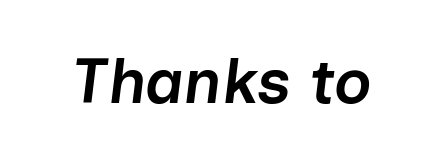
Q: Is the text bold? A: Semi-bold.
Q: Is the text italic (slanted)? A: Yes, it leans right by about 7 degrees.
Q: Is the text underlined? A: No.
Q: Is the spacing between letters normal or unusually wide? A: Normal.
Q: Width (condensed, normal, or wide)? A: Normal.
Q: Stroke contrast? A: Low.
Q: x-height? A: Medium.
Q: Monospaced? A: No.
